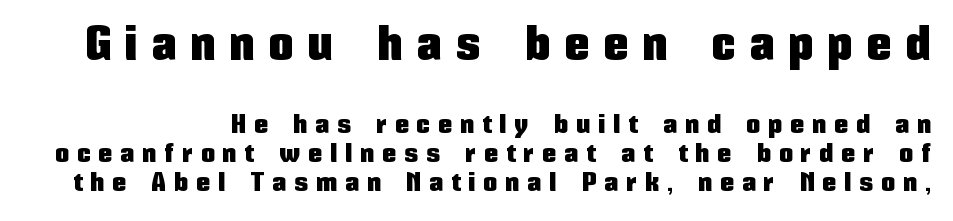
Q: Is the text italic (slanted)? A: No, it is upright.
Q: Is the typeface a serif or a sans-serif typeface? A: Sans-serif.
Q: Is the text underlined? A: No.
Q: Is the spacing between letters normal or unusually wide? A: Unusually wide.
Q: Is the spacing between lines tight, normal or loose? A: Tight.
Q: Which block of text is set in a larger size, the first (top) or the second (bottom)? A: The first (top) one.
Q: Width (condensed, normal, or wide)? A: Condensed.
Q: Stroke contrast? A: Low.
Q: x-height? A: Medium.
Q: Monospaced? A: No.
